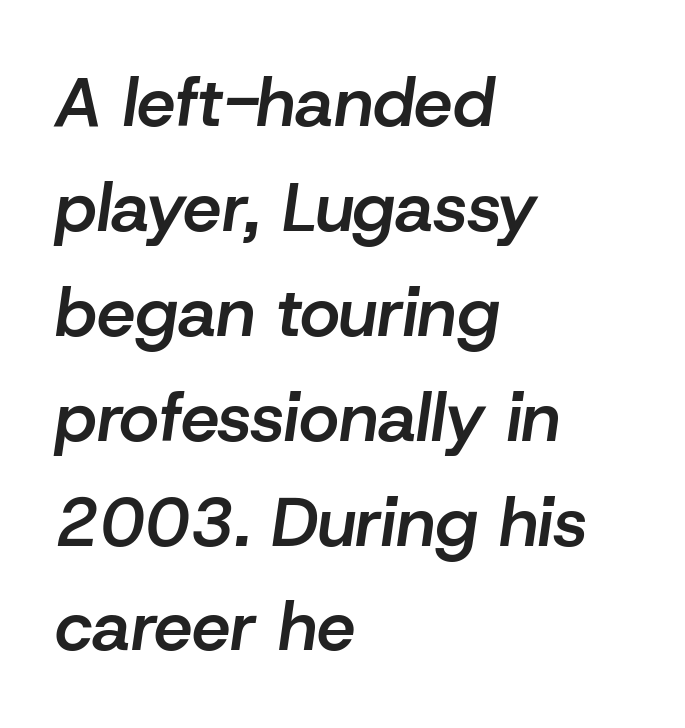
{"italic": "yes", "lean": "right", "slant_degrees": 8, "bold": "semi", "weight": "semibold", "width": "normal", "stroke_contrast": "low", "x_height": "medium", "monospaced": "no", "underline": "no", "align": "left", "line_spacing": "normal", "line_spacing_ratio": 1.52, "letter_spacing": "normal", "letter_spacing_em": 0.0, "glyph_px": 69}
